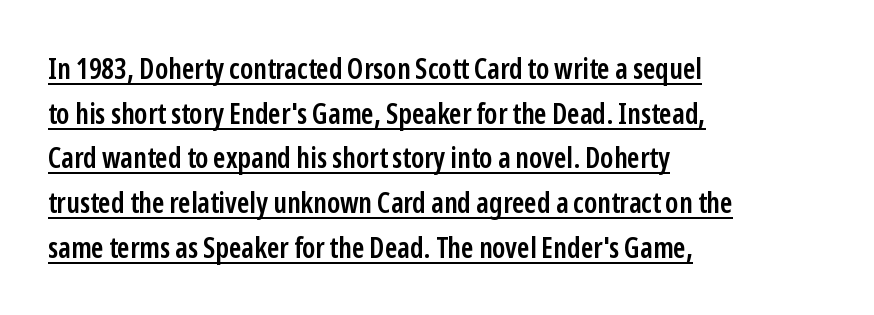
{"serif": "no", "italic": "no", "bold": "semi", "weight": "semibold", "width": "condensed", "stroke_contrast": "low", "x_height": "medium", "monospaced": "no", "underline": "yes", "align": "left", "line_spacing": "normal", "line_spacing_ratio": 1.54, "letter_spacing": "normal", "letter_spacing_em": 0.0, "glyph_px": 29}
